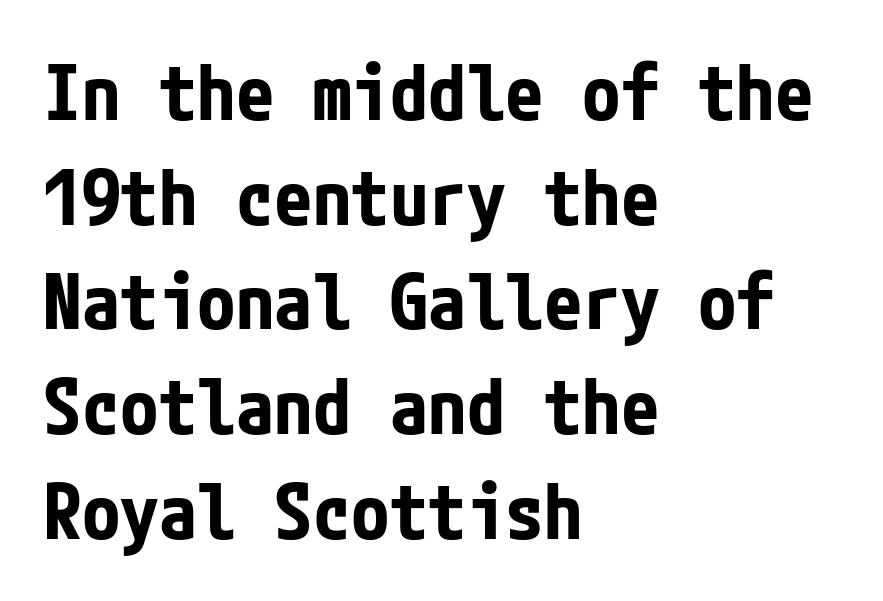
Regarding leading, the lines here are spaced in the standard way. This sample uses a sans-serif face. A typesetter would mark this as roman, not italic. The passage shown has conventional tracking throughout.
